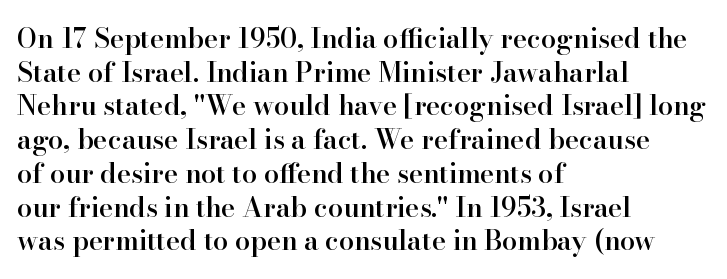
Q: Is the text bold? A: Semi-bold.
Q: Is the text italic (slanted)? A: No, it is upright.
Q: Is the text underlined? A: No.
Q: How is the paragraph aligned? A: Left-aligned.
Q: Is the spacing between letters normal or unusually wide? A: Normal.
Q: Is the spacing between lines tight, normal or loose? A: Normal.
